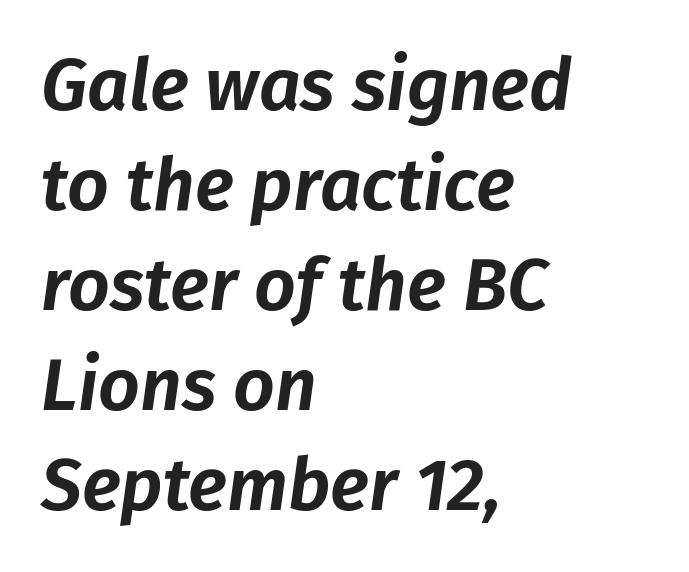
Underline: absent. Typeset ragged right — the left edge is the straight one. Tracking value appears to be zero — textbook default spacing. The rendering uses a moderate line-height, typical for paragraphs. A typesetter would mark this as italic. The rendering uses natural spacing where letterforms have individual widths.
